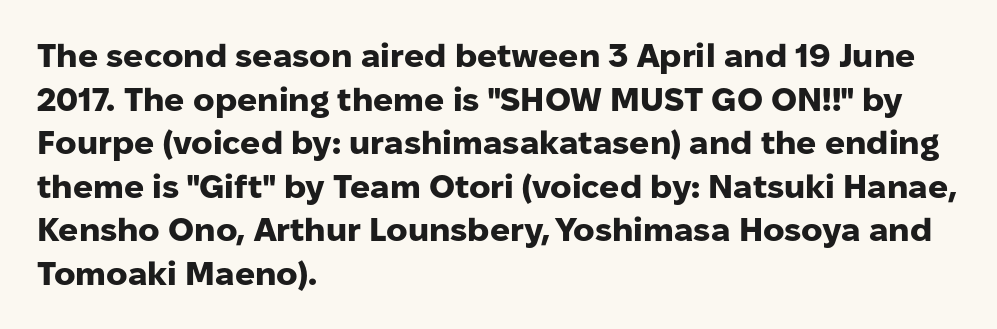
{"serif": "no", "italic": "no", "bold": "yes", "weight": "heavy", "width": "normal", "stroke_contrast": "low", "x_height": "medium", "monospaced": "no", "underline": "no", "align": "left", "line_spacing": "normal", "line_spacing_ratio": 1.32, "letter_spacing": "normal", "letter_spacing_em": 0.0, "glyph_px": 33}
